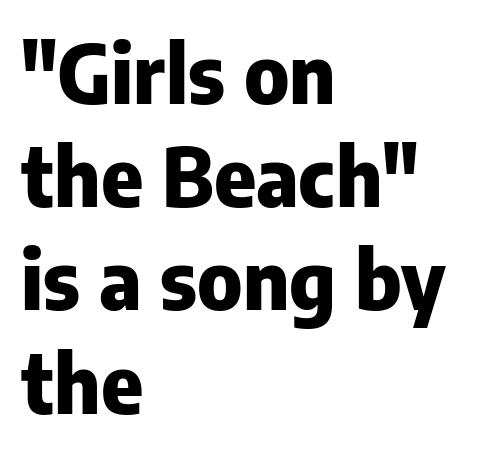
The image shows 80 px heavy sans-serif type, upright; set left-aligned, normal line spacing (1.29x), normal letter spacing, not underlined; low stroke contrast and a medium x-height.
